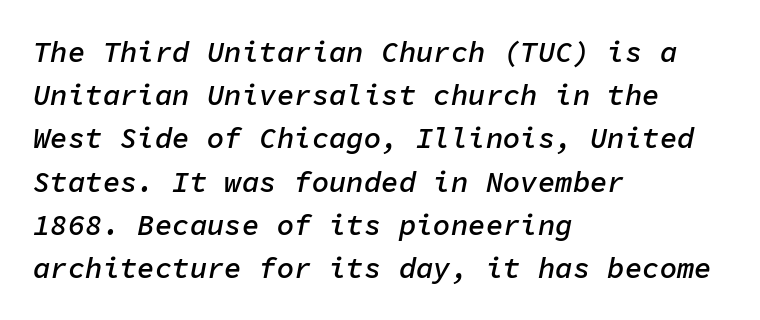
{"italic": "yes", "lean": "right", "slant_degrees": 11, "bold": "semi", "weight": "semibold", "width": "normal", "stroke_contrast": "low", "x_height": "medium", "monospaced": "yes", "underline": "no", "align": "left", "line_spacing": "normal", "line_spacing_ratio": 1.49, "letter_spacing": "normal", "letter_spacing_em": 0.0, "glyph_px": 29}
